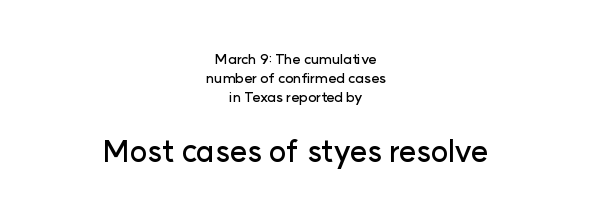
{"serif": "no", "italic": "no", "width": "normal", "stroke_contrast": "low", "x_height": "medium", "monospaced": "no", "underline": "no", "align": "center", "line_spacing": "normal", "line_spacing_ratio": 1.37, "letter_spacing": "normal", "letter_spacing_em": 0.0, "larger_block": "second", "size_ratio": 2.14, "glyph_px": 30}
